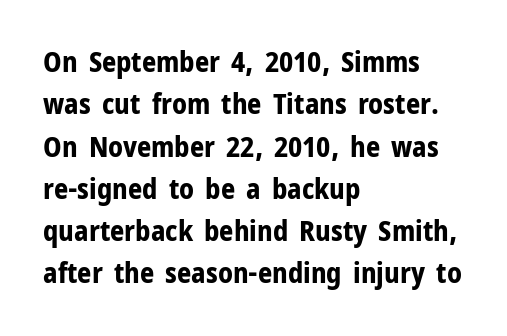
The image shows 28 px bold sans-serif type, upright; set left-aligned, normal line spacing (1.51x), normal letter spacing, not underlined; low stroke contrast and a medium x-height.
